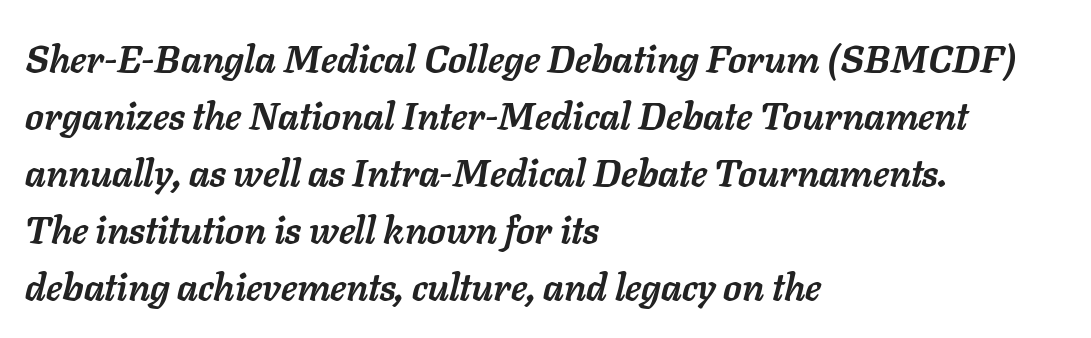
Q: Is the text bold? A: Yes.
Q: Is the text italic (slanted)? A: Yes, it leans right by about 11 degrees.
Q: Is the text underlined? A: No.
Q: How is the paragraph aligned? A: Left-aligned.
Q: Is the spacing between letters normal or unusually wide? A: Normal.
Q: Is the spacing between lines tight, normal or loose? A: Normal.
Q: Width (condensed, normal, or wide)? A: Normal.
Q: Stroke contrast? A: Low.
Q: x-height? A: Medium.
Q: Monospaced? A: No.
